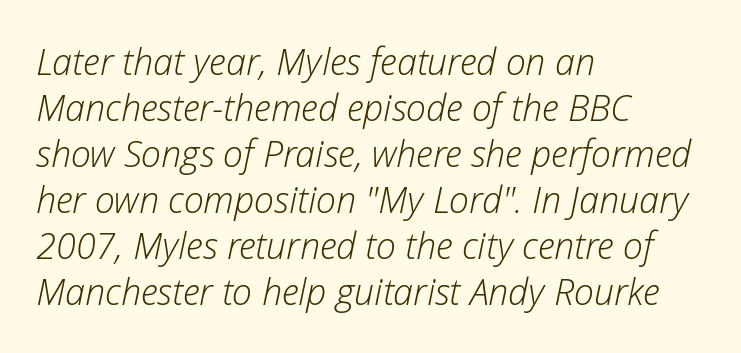
Q: Is the text bold? A: No.
Q: Is the text italic (slanted)? A: Yes, it leans right by about 12 degrees.
Q: Is the text underlined? A: No.
Q: How is the paragraph aligned? A: Left-aligned.
Q: Is the spacing between letters normal or unusually wide? A: Normal.
Q: Is the spacing between lines tight, normal or loose? A: Normal.
Q: Width (condensed, normal, or wide)? A: Normal.
Q: Stroke contrast? A: Low.
Q: x-height? A: Medium.
Q: Monospaced? A: No.
